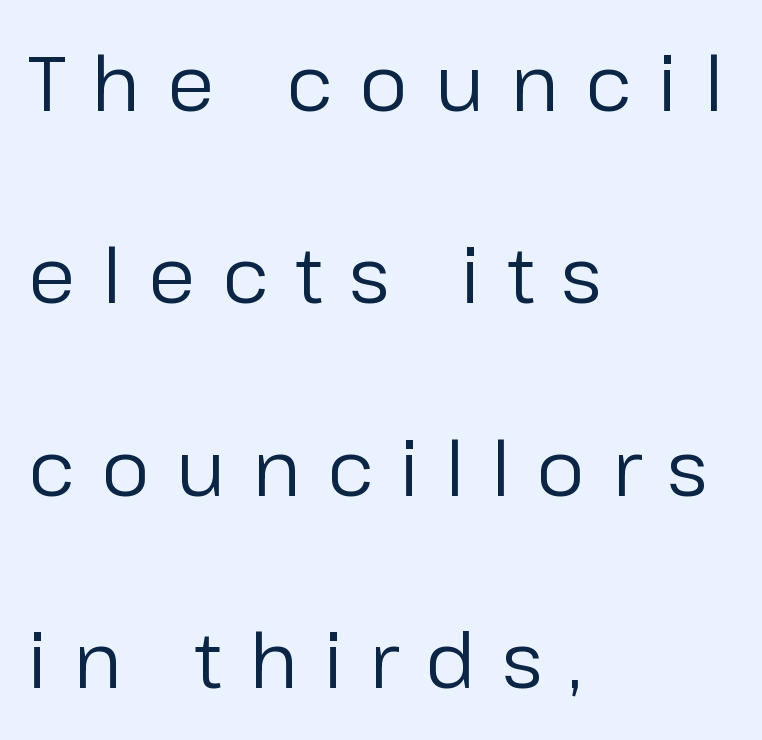
{"serif": "no", "italic": "no", "bold": "no", "weight": "regular", "width": "normal", "stroke_contrast": "low", "x_height": "medium", "monospaced": "no", "underline": "no", "align": "left", "line_spacing": "loose", "line_spacing_ratio": 2.5, "letter_spacing": "wide", "letter_spacing_em": 0.34, "glyph_px": 77}
